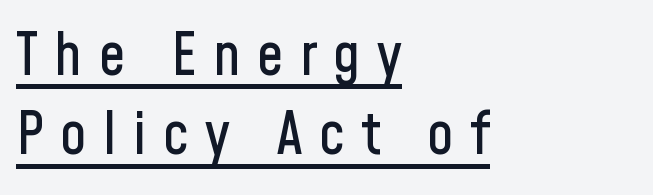
The passage shown is typed in a proportional face where columns would drift. Nope, no serifs anywhere on these letters. Is the letter spacing exaggerated? Yes — the characters are pushed far apart. Is there any slant? The stems are plumb.
